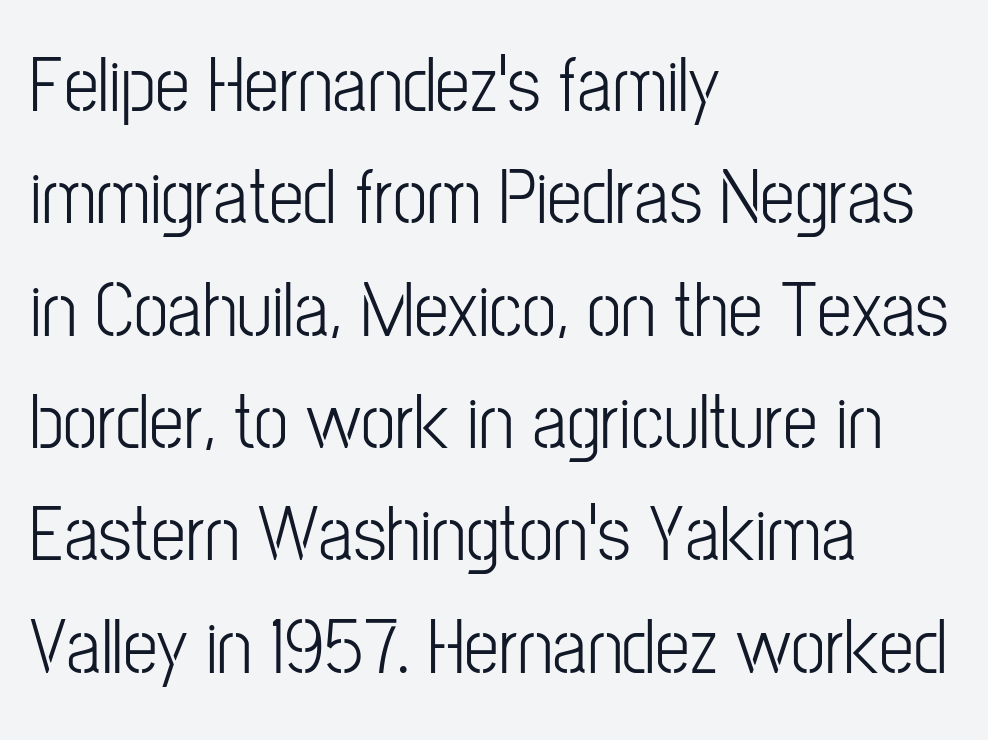
Q: Is the text italic (slanted)? A: No, it is upright.
Q: Is the typeface a serif or a sans-serif typeface? A: Sans-serif.
Q: Is the text underlined? A: No.
Q: How is the paragraph aligned? A: Left-aligned.
Q: Is the spacing between letters normal or unusually wide? A: Normal.
Q: Is the spacing between lines tight, normal or loose? A: Normal.
Q: Width (condensed, normal, or wide)? A: Condensed.
Q: Stroke contrast? A: Low.
Q: x-height? A: Medium.
Q: Monospaced? A: No.
